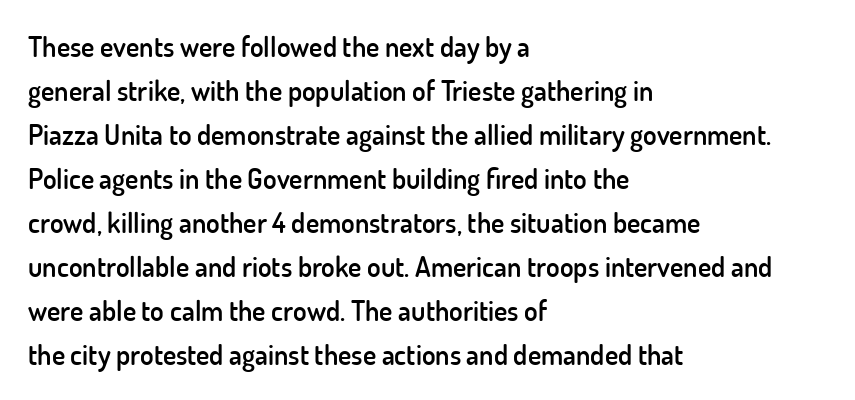
Q: Is the text bold? A: Semi-bold.
Q: Is the text italic (slanted)? A: No, it is upright.
Q: Is the typeface a serif or a sans-serif typeface? A: Sans-serif.
Q: Is the text underlined? A: No.
Q: How is the paragraph aligned? A: Left-aligned.
Q: Is the spacing between letters normal or unusually wide? A: Normal.
Q: Is the spacing between lines tight, normal or loose? A: Normal.
Q: Width (condensed, normal, or wide)? A: Normal.
Q: Stroke contrast? A: Low.
Q: x-height? A: Small.
Q: Monospaced? A: No.
